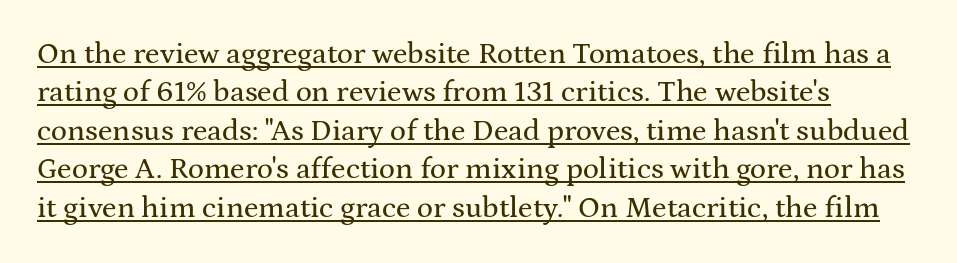
{"serif": "yes", "italic": "no", "width": "wide", "stroke_contrast": "medium", "x_height": "medium", "monospaced": "no", "underline": "yes", "align": "left", "line_spacing": "normal", "line_spacing_ratio": 1.28, "letter_spacing": "normal", "letter_spacing_em": 0.0, "glyph_px": 30}
